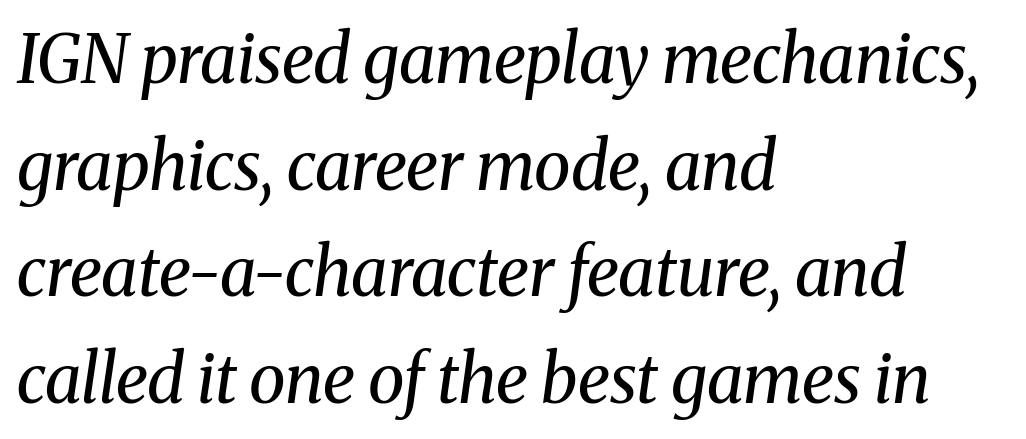
Varying glyph widths throughout — classic text-font behaviour. The face used here has a pronounced slope to its letters. Underline: absent. Caption: face not bold, strokes unweighted. Line starts are locked; line ends wander.
